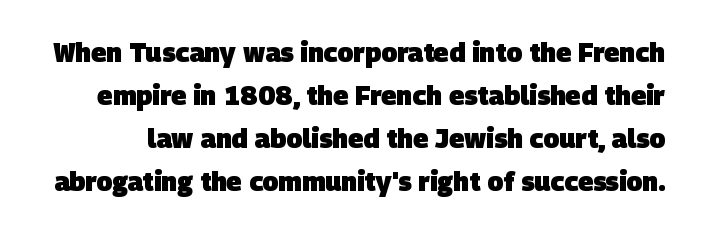
Q: Is the text bold? A: Yes.
Q: Is the text underlined? A: No.
Q: Is the spacing between letters normal or unusually wide? A: Normal.
Q: Is the spacing between lines tight, normal or loose? A: Normal.
